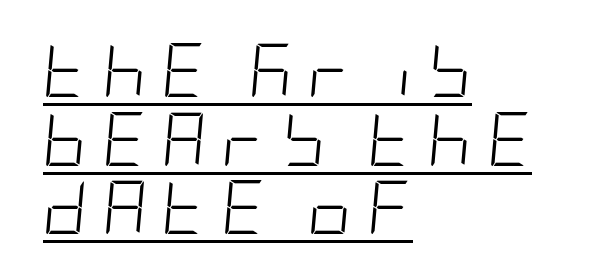
{"italic": "yes", "lean": "right", "slant_degrees": 5, "bold": "no", "weight": "light", "width": "condensed", "stroke_contrast": "low", "x_height": "large", "underline": "yes", "align": "left", "line_spacing": "normal", "line_spacing_ratio": 1.27, "letter_spacing": "wide", "letter_spacing_em": 0.29, "glyph_px": 54}
